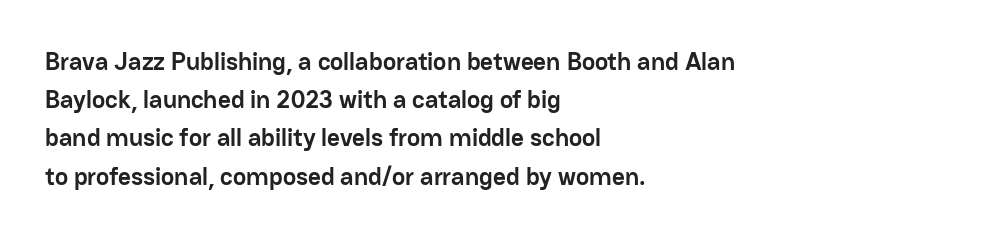
Lines of text with bare space underneath. Quick note: interline space is typical. The line texture is even and compact thanks to regular tracking. The letters stand straight up with perfectly vertical stems. I'd describe the lettering as bold — thick and assertive.
